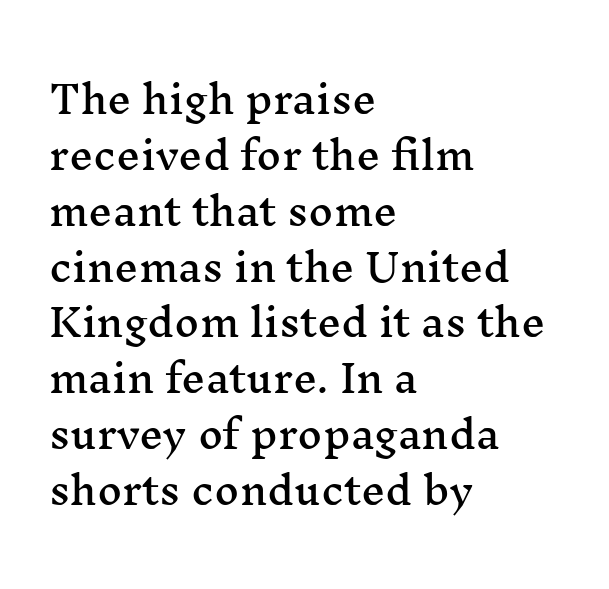
Q: Is the text italic (slanted)? A: No, it is upright.
Q: Is the typeface a serif or a sans-serif typeface? A: Serif.
Q: Is the text underlined? A: No.
Q: How is the paragraph aligned? A: Left-aligned.
Q: Is the spacing between letters normal or unusually wide? A: Normal.
Q: Is the spacing between lines tight, normal or loose? A: Normal.
Q: Width (condensed, normal, or wide)? A: Wide.
Q: Stroke contrast? A: Medium.
Q: x-height? A: Medium.
Q: Monospaced? A: No.
